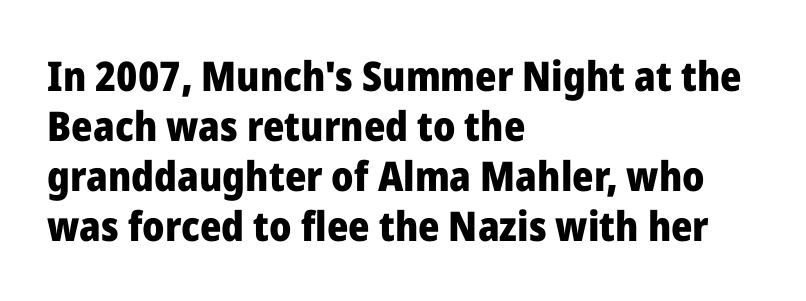
The image shows 41 px heavy sans-serif type, upright; set left-aligned, line spacing 1.22x, normal letter spacing, not underlined; low stroke contrast and a medium x-height.
